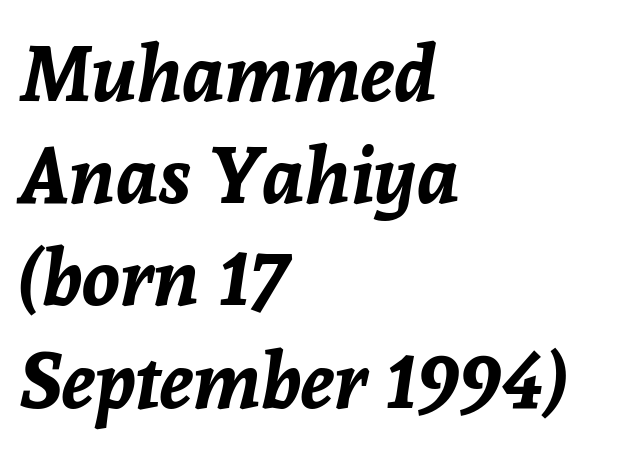
Q: Is the text bold? A: Yes.
Q: Is the text italic (slanted)? A: Yes, it leans right by about 8 degrees.
Q: Is the text underlined? A: No.
Q: How is the paragraph aligned? A: Left-aligned.
Q: Is the spacing between letters normal or unusually wide? A: Normal.
Q: Is the spacing between lines tight, normal or loose? A: Normal.
Q: Width (condensed, normal, or wide)? A: Normal.
Q: Stroke contrast? A: Low.
Q: x-height? A: Medium.
Q: Monospaced? A: No.
